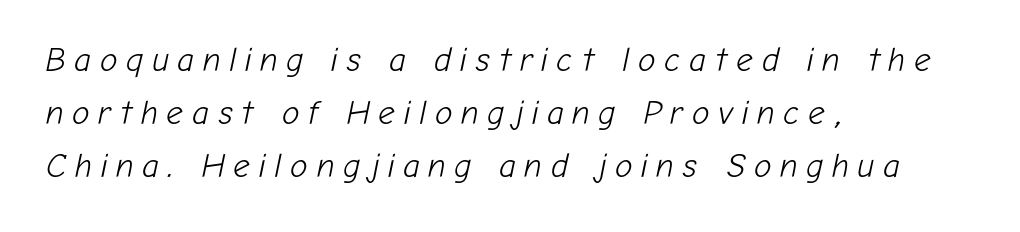
The letterforms stand isolated, each surrounded by extra space. A classic flush-left, rag-right setting is used for this passage. Honestly, the row spacing looks completely unremarkable. Looking at the ascenders, they clearly lean. Vertical stems look standard width or narrower in stroke.
